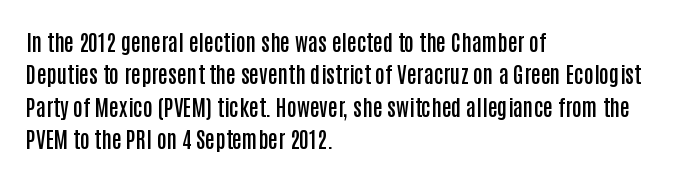
{"italic": "no", "bold": "semi", "underline": "no", "align": "left", "line_spacing": "normal", "line_spacing_ratio": 1.47, "letter_spacing": "normal", "letter_spacing_em": 0.0, "glyph_px": 22}
